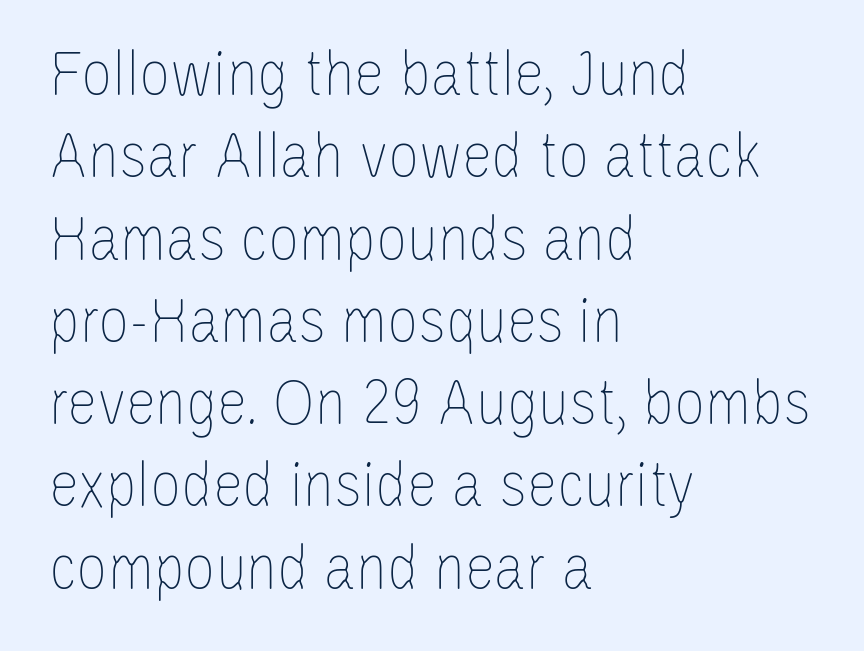
Q: Is the text bold? A: No.
Q: Is the text italic (slanted)? A: No, it is upright.
Q: Is the text underlined? A: No.
Q: How is the paragraph aligned? A: Left-aligned.
Q: Is the spacing between letters normal or unusually wide? A: Normal.
Q: Width (condensed, normal, or wide)? A: Condensed.
Q: Stroke contrast? A: Low.
Q: x-height? A: Large.
Q: Monospaced? A: No.
